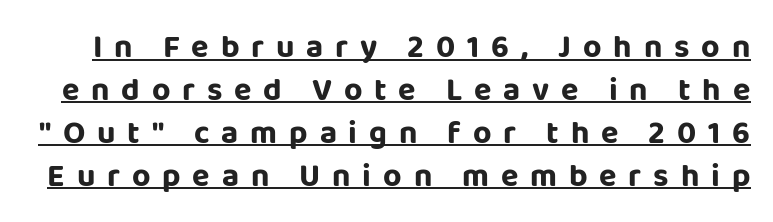
Is this a fixed-width face? No — the glyphs have proportional, varying widths. The leading is moderate, giving the passage an even texture. The typography opts for an upright posture over an oblique one. Grotesque or geometric, the face here clearly has no serifs. Inter-character spacing is expanded well beyond the font's built-in metrics.
